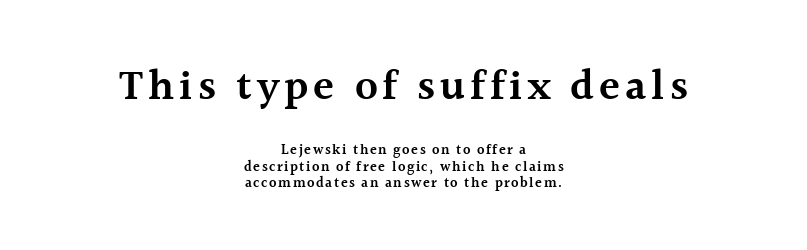
Q: Is the text bold? A: Semi-bold.
Q: Is the text italic (slanted)? A: No, it is upright.
Q: Is the typeface a serif or a sans-serif typeface? A: Serif.
Q: Is the text underlined? A: No.
Q: How is the paragraph aligned? A: Centered.
Q: Which block of text is set in a larger size, the first (top) or the second (bottom)? A: The first (top) one.
Q: Width (condensed, normal, or wide)? A: Normal.
Q: x-height? A: Medium.
Q: Monospaced? A: No.
